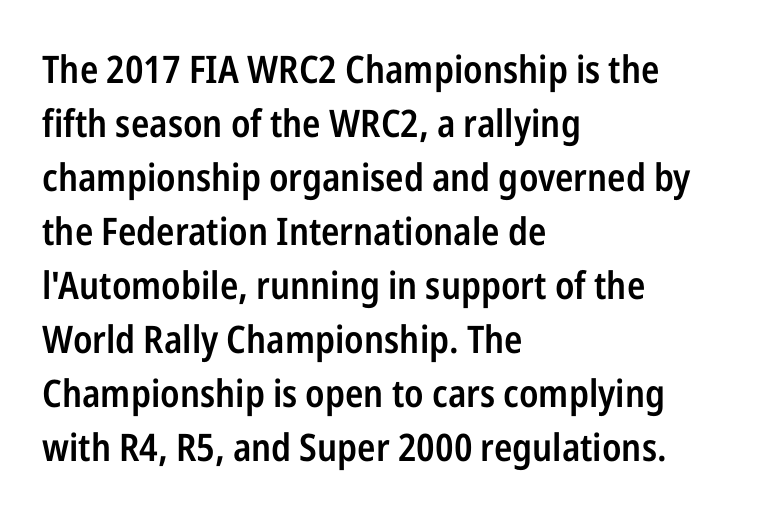
Its strokes are somewhat broadened, the hallmark of semibold type. Compared with typical body copy, the letter spacing here is the same. Is this a fixed-width face? No — the glyphs have proportional, varying widths. Is the block centered? No — it sits flush against the left margin. Letters rest on an invisible, unmarked baseline. Quick note: not italic, upright.
